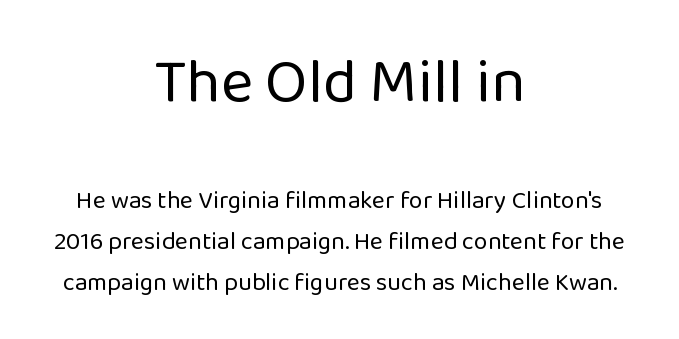
The upper block of text is set noticeably larger than the block beneath it. I'd call this a sans setting — the letters go barefoot. Caption: multi-line text, centered on the measure. Normally led — the rows are evenly, conventionally spaced.
